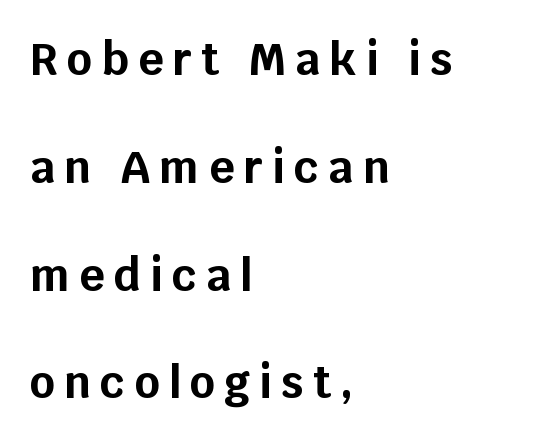
{"serif": "no", "italic": "no", "bold": "yes", "weight": "bold", "width": "normal", "stroke_contrast": "low", "x_height": "large", "monospaced": "no", "underline": "no", "align": "left", "line_spacing": "loose", "line_spacing_ratio": 2.45, "letter_spacing": "wide", "letter_spacing_em": 0.21, "glyph_px": 44}
